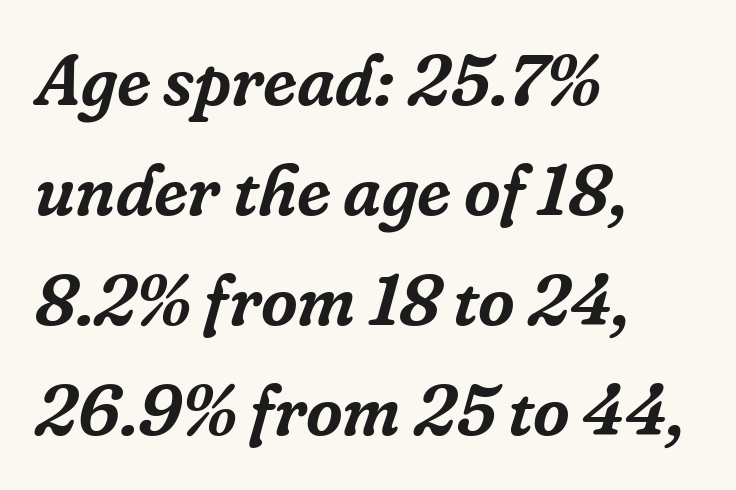
Q: Is the text italic (slanted)? A: Yes, it leans right by about 16 degrees.
Q: Is the typeface a serif or a sans-serif typeface? A: Serif.
Q: Is the text underlined? A: No.
Q: How is the paragraph aligned? A: Left-aligned.
Q: Is the spacing between letters normal or unusually wide? A: Normal.
Q: Is the spacing between lines tight, normal or loose? A: Normal.
Q: Width (condensed, normal, or wide)? A: Normal.
Q: Stroke contrast? A: Low.
Q: x-height? A: Medium.
Q: Monospaced? A: No.
